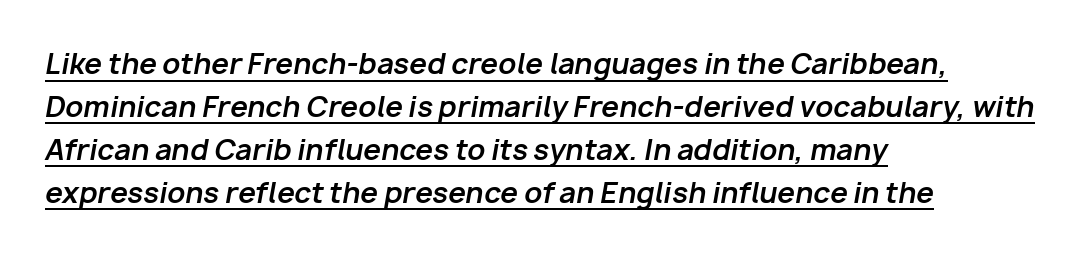
{"italic": "yes", "lean": "right", "slant_degrees": 10, "bold": "yes", "weight": "bold", "width": "normal", "stroke_contrast": "low", "x_height": "medium", "monospaced": "no", "underline": "yes", "align": "left", "line_spacing": "normal", "line_spacing_ratio": 1.53, "letter_spacing": "normal", "letter_spacing_em": 0.0, "glyph_px": 28}
